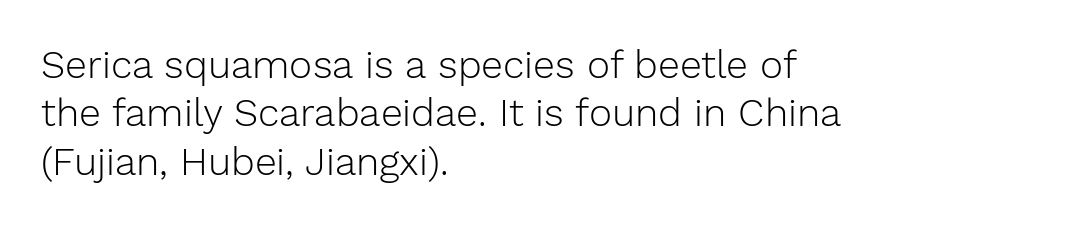
Q: Is the text bold? A: No.
Q: Is the text italic (slanted)? A: No, it is upright.
Q: Is the typeface a serif or a sans-serif typeface? A: Sans-serif.
Q: Is the text underlined? A: No.
Q: How is the paragraph aligned? A: Left-aligned.
Q: Is the spacing between letters normal or unusually wide? A: Normal.
Q: Width (condensed, normal, or wide)? A: Normal.
Q: Stroke contrast? A: Low.
Q: x-height? A: Medium.
Q: Monospaced? A: No.
